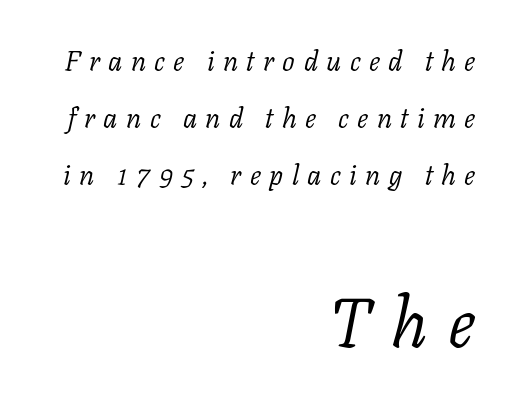
Q: Is the text bold? A: No.
Q: Is the text italic (slanted)? A: Yes, it leans right by about 11 degrees.
Q: Is the typeface a serif or a sans-serif typeface? A: Serif.
Q: Is the text underlined? A: No.
Q: How is the paragraph aligned? A: Right-aligned.
Q: Is the spacing between letters normal or unusually wide? A: Unusually wide.
Q: Is the spacing between lines tight, normal or loose? A: Loose.
Q: Which block of text is set in a larger size, the first (top) or the second (bottom)? A: The second (bottom) one.
Q: Width (condensed, normal, or wide)? A: Normal.
Q: Stroke contrast? A: Low.
Q: x-height? A: Medium.
Q: Monospaced? A: No.
